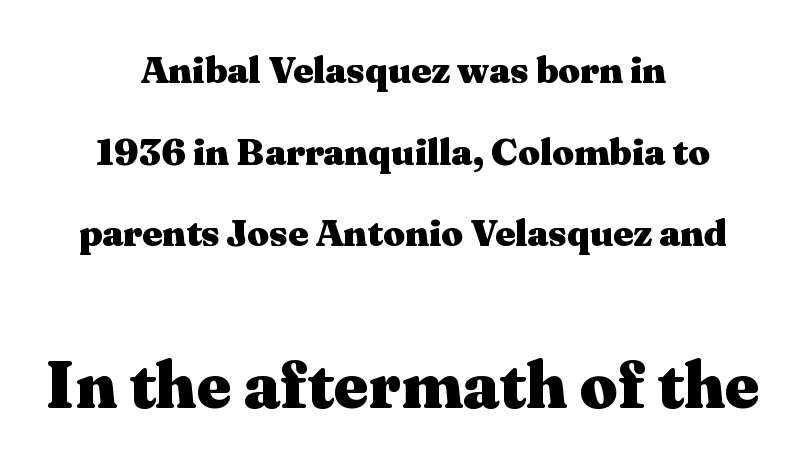
The image shows 66 px heavy, wide serif type, upright; set centered, loose line spacing (2.15x), normal letter spacing, not underlined; the second (bottom) block is 1.74x larger; medium stroke contrast and a medium x-height.
